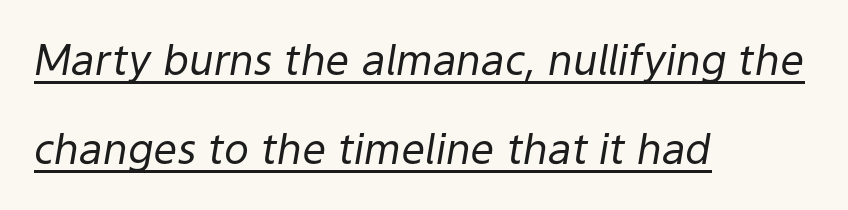
Q: Is the text bold? A: No.
Q: Is the text italic (slanted)? A: Yes, it leans right by about 9 degrees.
Q: Is the text underlined? A: Yes.
Q: How is the paragraph aligned? A: Left-aligned.
Q: Is the spacing between letters normal or unusually wide? A: Normal.
Q: Is the spacing between lines tight, normal or loose? A: Loose.
Q: Width (condensed, normal, or wide)? A: Normal.
Q: Stroke contrast? A: Low.
Q: x-height? A: Medium.
Q: Monospaced? A: No.
